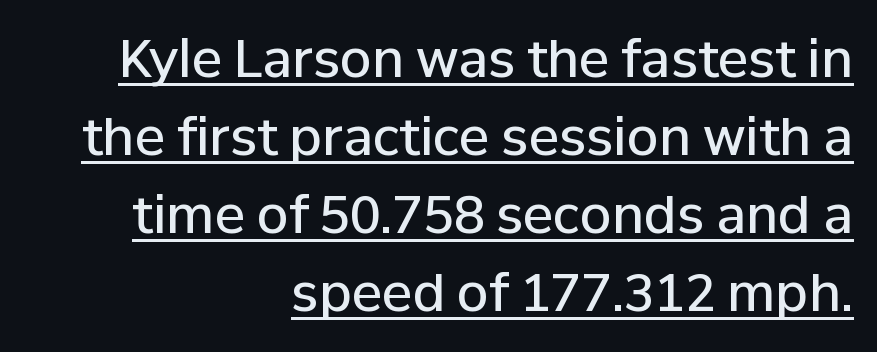
The image shows 51 px semibold sans-serif type, upright; set right-aligned, normal line spacing (1.53x), normal letter spacing, underlined; low stroke contrast and a medium x-height.
